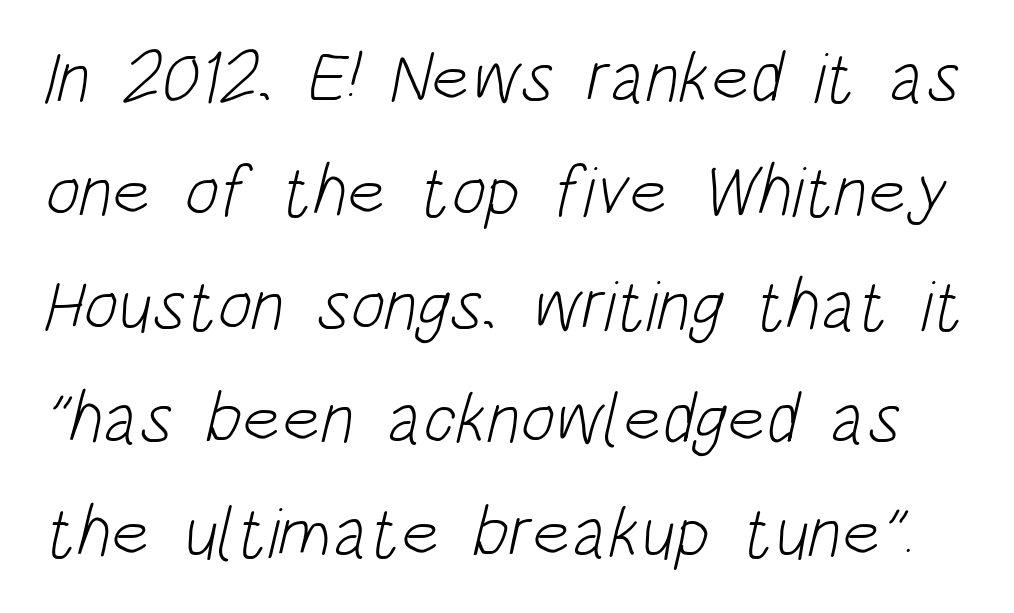
Q: Is the text bold? A: No.
Q: Is the typeface a serif or a sans-serif typeface? A: Sans-serif.
Q: Is the text underlined? A: No.
Q: Is the spacing between letters normal or unusually wide? A: Normal.
Q: Is the spacing between lines tight, normal or loose? A: Normal.
Q: Width (condensed, normal, or wide)? A: Condensed.
Q: Stroke contrast? A: Low.
Q: x-height? A: Large.
Q: Monospaced? A: No.
